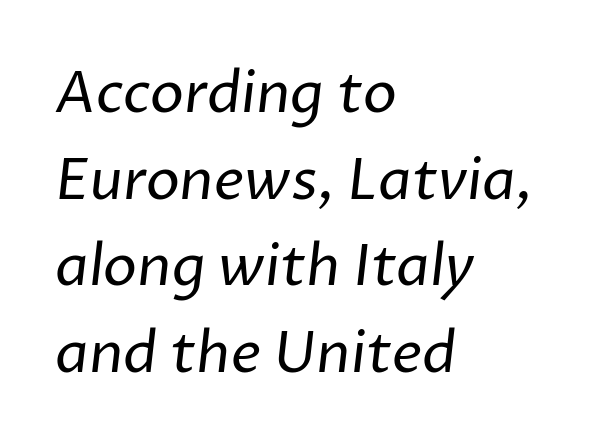
{"serif": "no", "bold": "no", "weight": "regular", "width": "normal", "stroke_contrast": "low", "x_height": "medium", "monospaced": "no", "underline": "no", "align": "left", "line_spacing": "normal", "line_spacing_ratio": 1.52, "letter_spacing": "normal", "letter_spacing_em": 0.0, "glyph_px": 57}
